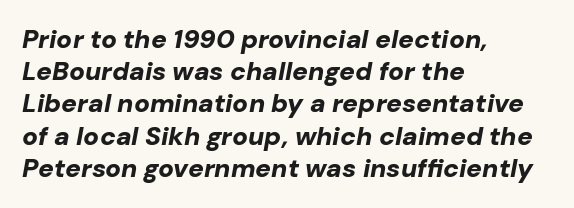
{"italic": "yes", "lean": "right", "slant_degrees": 10, "bold": "yes", "underline": "no", "align": "left", "line_spacing_ratio": 1.24, "letter_spacing": "normal", "letter_spacing_em": 0.0, "glyph_px": 26}
